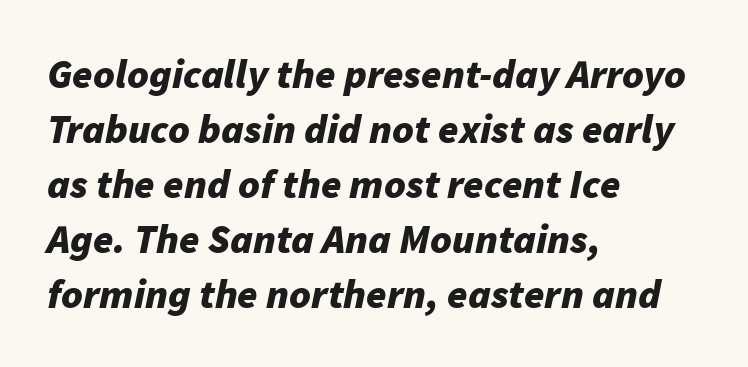
Vertically, the passage feels balanced, rows spaced as you'd expect. A classic flush-left, rag-right setting is used for this passage. Has an underline been added? It has not. Nothing unusual about the tracking: characters are spaced as the font intends.
